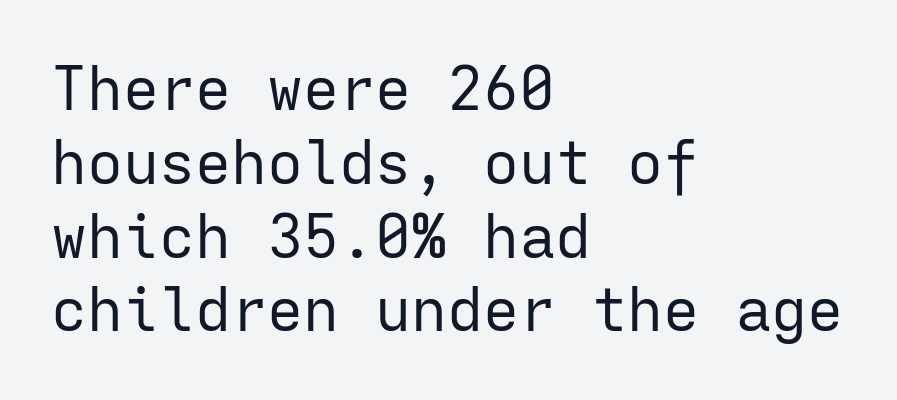
The image shows 60 px regular-weight sans-serif type, upright, monospaced; set left-aligned, line spacing 1.23x, normal letter spacing, not underlined; low stroke contrast and a medium x-height.
